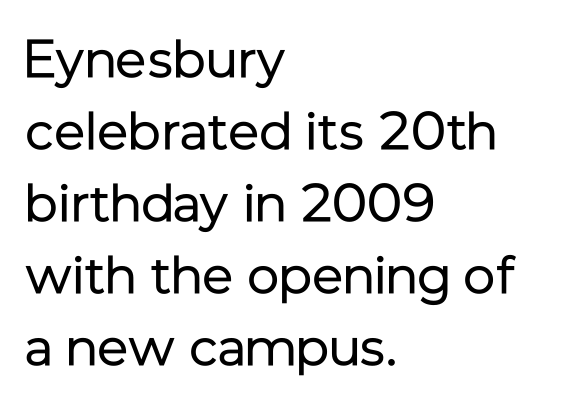
A roman cut, with each character standing at attention. Honestly, the letter spacing is just normal — you wouldn't notice it. Baseline-to-baseline distance is the conventional proportion of letter height. Unlike a traditional serif, this face leaves its strokes unadorned. Leftover space on each line is placed entirely after the last word. Here the designer chose a conventional face with non-uniform glyph widths.
